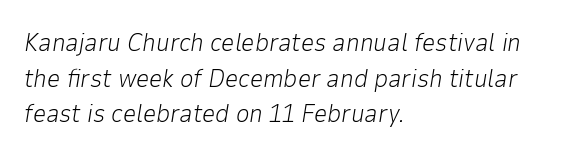
{"italic": "yes", "lean": "right", "slant_degrees": 9, "bold": "no", "underline": "no", "align": "left", "line_spacing": "normal", "line_spacing_ratio": 1.37, "letter_spacing": "normal", "letter_spacing_em": 0.0, "glyph_px": 26}
